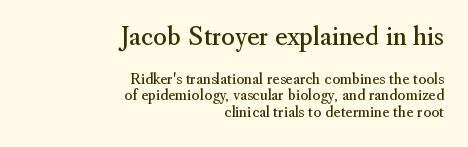
Descenders are the only things crossing below the line. Upright lettering throughout. Weight: in the light-to-regular range. This sample uses plain, unmodified letter spacing.
